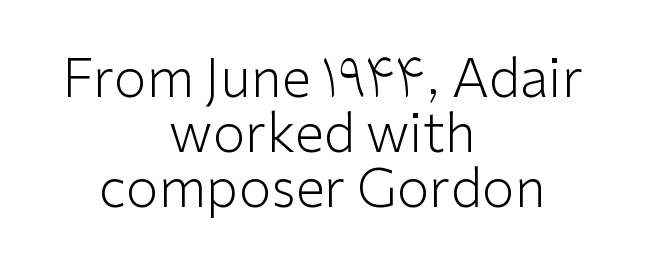
{"serif": "no", "italic": "no", "bold": "no", "weight": "light", "width": "normal", "stroke_contrast": "low", "x_height": "medium", "monospaced": "no", "underline": "no", "align": "center", "line_spacing": "tight", "line_spacing_ratio": 1.04, "letter_spacing": "normal", "letter_spacing_em": 0.0, "glyph_px": 53}
